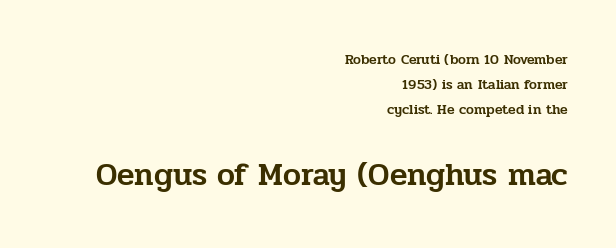
Bigger letters appear in the bottom chunk; the top chunk is reduced. Is the letter spacing exaggerated? No — it looks like the ordinary default. Line ends are locked; line starts wander. The words here are not underlined. Spacing verdict: proportional, widths tailored to each character.
